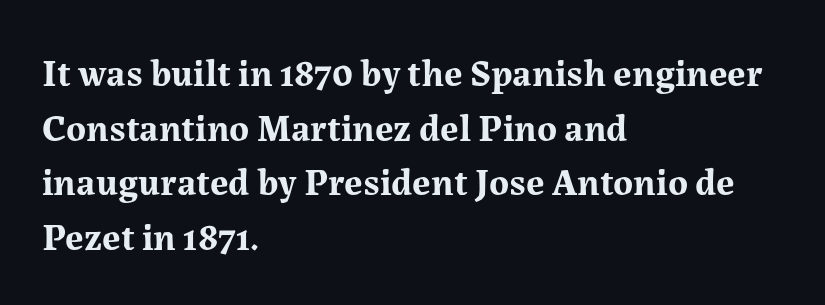
Q: Is the text bold? A: Yes.
Q: Is the text italic (slanted)? A: No, it is upright.
Q: Is the typeface a serif or a sans-serif typeface? A: Serif.
Q: Is the text underlined? A: No.
Q: How is the paragraph aligned? A: Left-aligned.
Q: Is the spacing between letters normal or unusually wide? A: Normal.
Q: Is the spacing between lines tight, normal or loose? A: Normal.
Q: Width (condensed, normal, or wide)? A: Normal.
Q: Stroke contrast? A: Medium.
Q: x-height? A: Medium.
Q: Monospaced? A: No.
